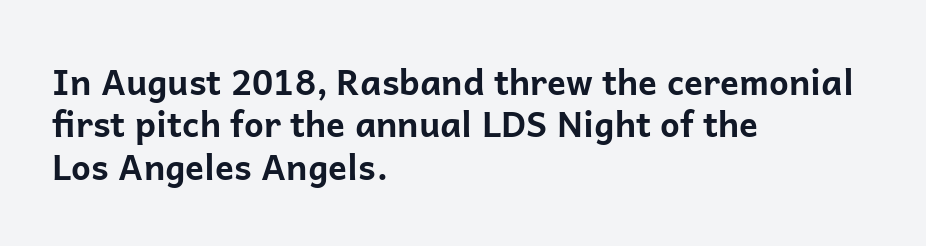
The image shows 35 px bold sans-serif type, upright; set left-aligned, line spacing 1.21x, normal letter spacing, not underlined; low stroke contrast and a medium x-height.
